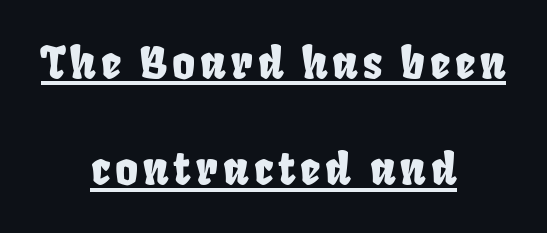
{"serif": "no", "width": "condensed", "stroke_contrast": "low", "x_height": "large", "monospaced": "no", "underline": "yes", "align": "center", "line_spacing": "loose", "line_spacing_ratio": 2.42, "glyph_px": 44}
